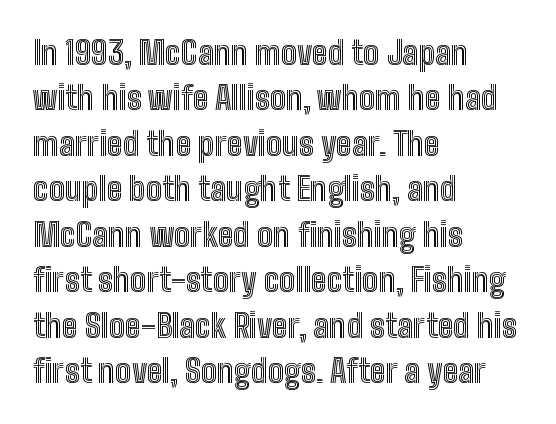
The tracking reads as untouched default to a designer's eye. The passage shown is not underscored anywhere. The font's upright variant was chosen for this text. Casual observation: everything's shoved over to the left. Varying glyph widths throughout — classic text-font behaviour.
